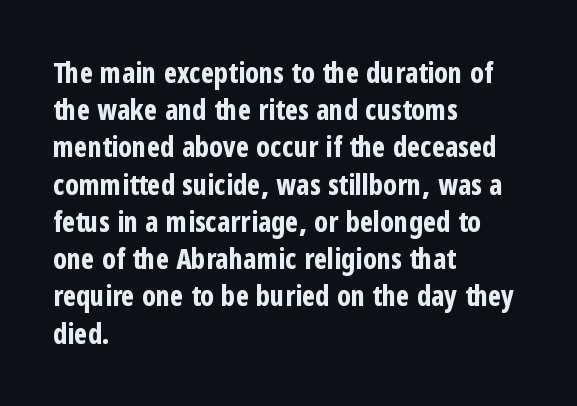
Q: Is the text bold? A: Yes.
Q: Is the text italic (slanted)? A: No, it is upright.
Q: Is the typeface a serif or a sans-serif typeface? A: Sans-serif.
Q: Is the text underlined? A: No.
Q: How is the paragraph aligned? A: Left-aligned.
Q: Is the spacing between letters normal or unusually wide? A: Normal.
Q: Is the spacing between lines tight, normal or loose? A: Normal.
Q: Width (condensed, normal, or wide)? A: Condensed.
Q: Stroke contrast? A: Low.
Q: x-height? A: Medium.
Q: Monospaced? A: No.
